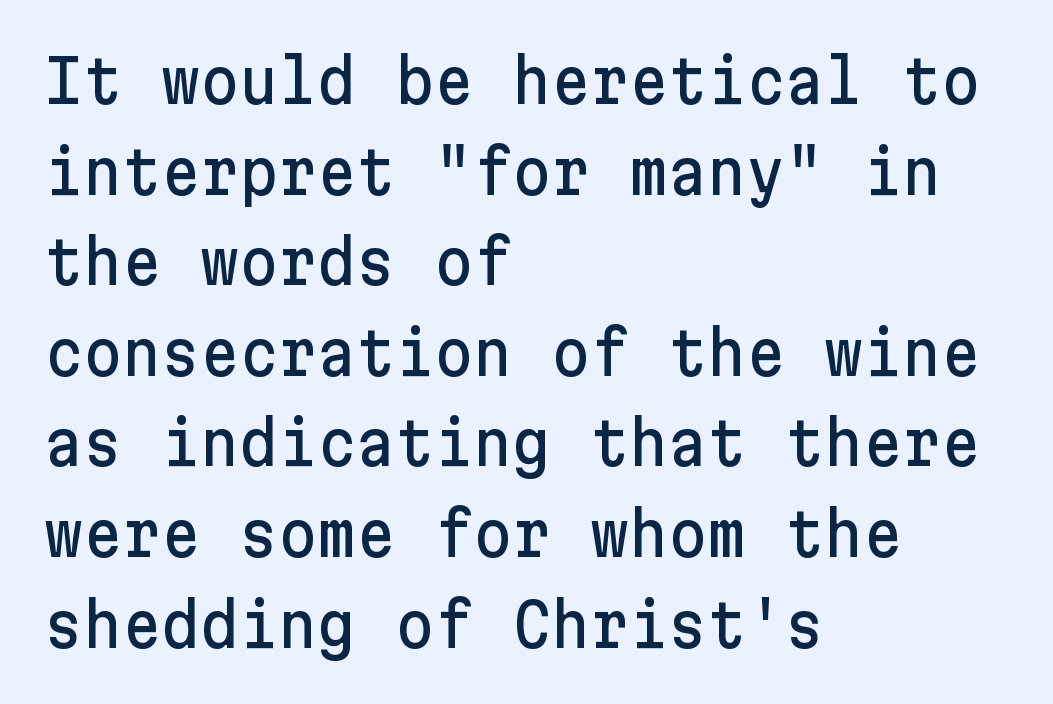
{"serif": "no", "italic": "no", "width": "normal", "stroke_contrast": "low", "x_height": "medium", "underline": "no", "align": "left", "line_spacing": "normal", "line_spacing_ratio": 1.51, "letter_spacing": "normal", "letter_spacing_em": 0.0, "glyph_px": 60}
